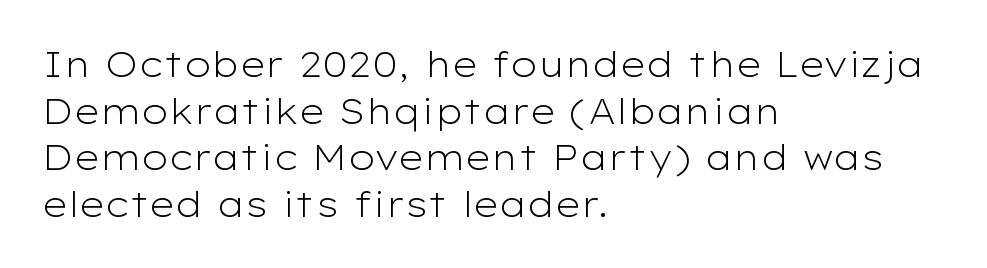
Italic: no, the glyphs are upright roman. Clear beneath every line of the passage. Vertically, the passage feels balanced, rows spaced as you'd expect. Letter spacing: default. The characters are drawn with everyday or finer stroke widths. All the whitespace from short lines collects on the right.
